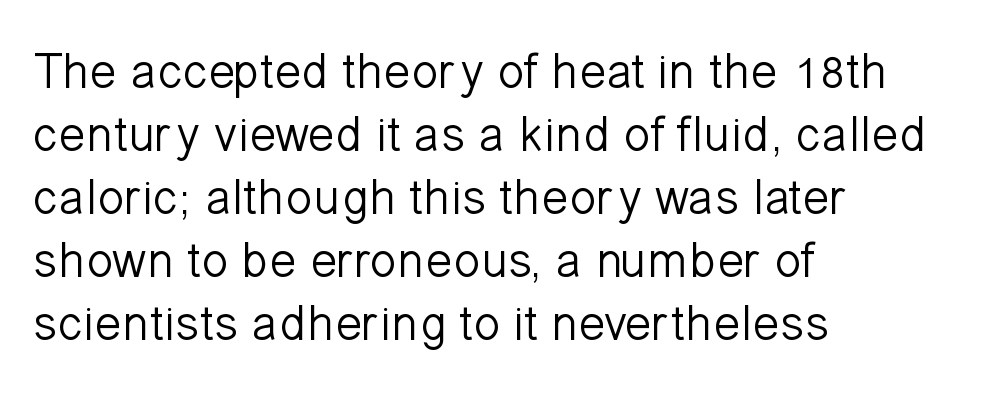
Q: Is the text bold? A: No.
Q: Is the text italic (slanted)? A: No, it is upright.
Q: Is the typeface a serif or a sans-serif typeface? A: Sans-serif.
Q: Is the text underlined? A: No.
Q: How is the paragraph aligned? A: Left-aligned.
Q: Is the spacing between letters normal or unusually wide? A: Normal.
Q: Is the spacing between lines tight, normal or loose? A: Normal.
Q: Width (condensed, normal, or wide)? A: Normal.
Q: Stroke contrast? A: Low.
Q: x-height? A: Medium.
Q: Monospaced? A: No.
